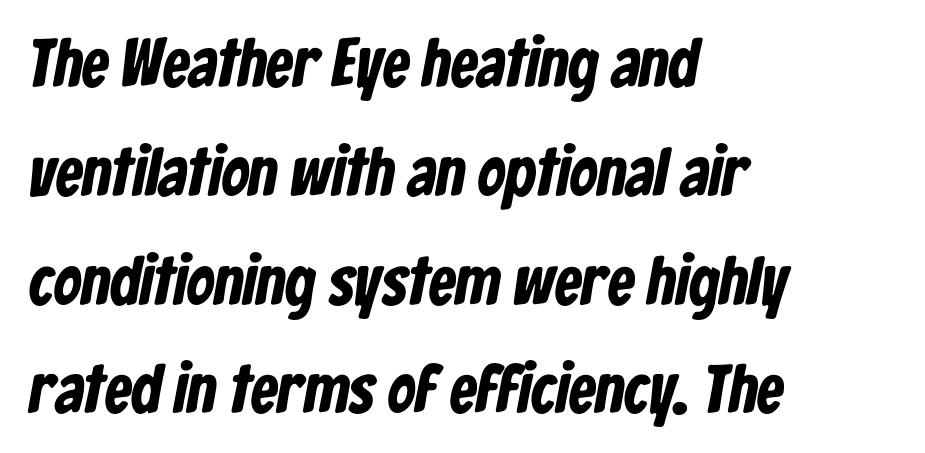
{"serif": "no", "bold": "yes", "weight": "bold", "width": "condensed", "stroke_contrast": "low", "x_height": "medium", "monospaced": "no", "underline": "no", "align": "left", "line_spacing": "normal", "line_spacing_ratio": 1.6, "letter_spacing": "normal", "letter_spacing_em": 0.0, "glyph_px": 68}
